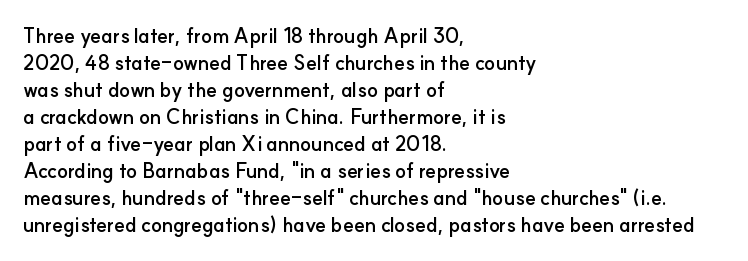
The image shows 20 px bold type, upright; set left-aligned, normal line spacing (1.35x), normal letter spacing, not underlined.
